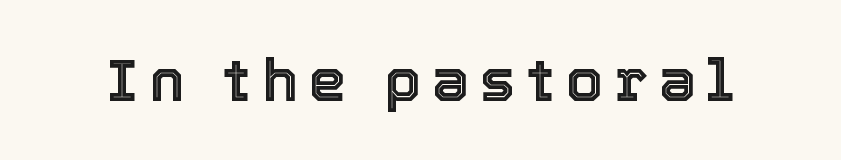
Clear beneath every line of the passage. Vertical strokes here are truly vertical. The letters advance in unequal steps, a hallmark of proportional type.
